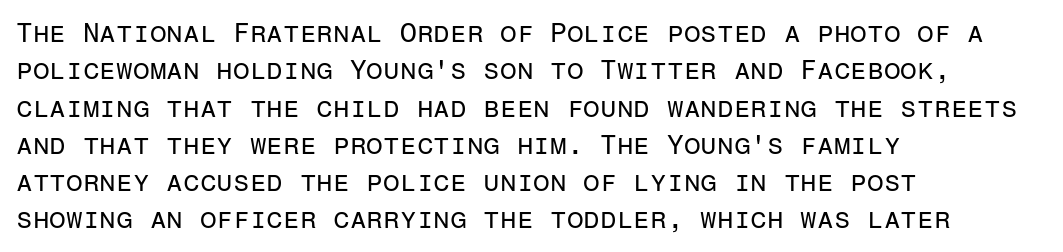
The image shows 27 px text type, upright; set left-aligned, normal line spacing (1.38x), normal letter spacing, not underlined.
